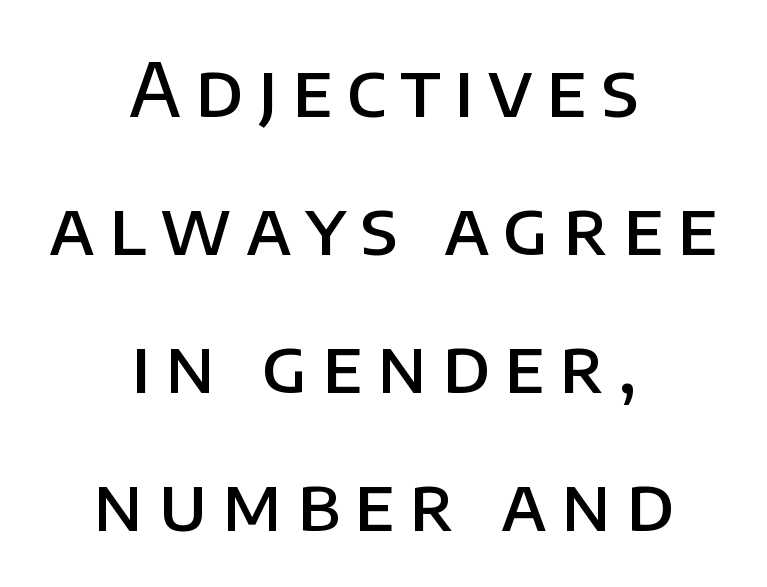
{"serif": "no", "italic": "no", "bold": "semi", "weight": "semibold", "width": "normal", "stroke_contrast": "low", "x_height": "large", "monospaced": "no", "underline": "no", "align": "center", "line_spacing_ratio": 1.84, "glyph_px": 75}
